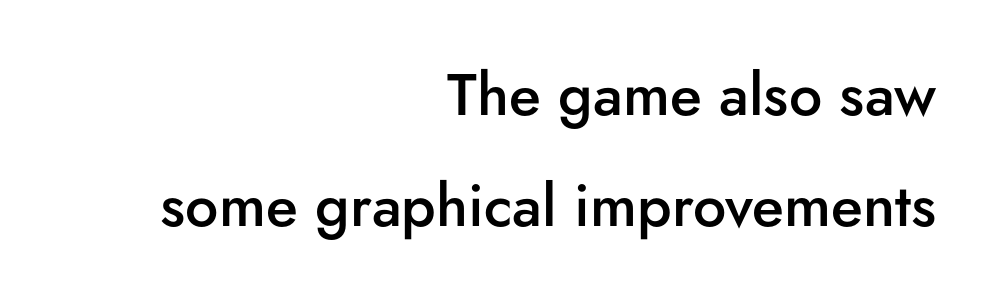
{"serif": "no", "italic": "no", "bold": "semi", "weight": "semibold", "width": "normal", "stroke_contrast": "low", "x_height": "small", "monospaced": "no", "underline": "no", "align": "right", "line_spacing_ratio": 1.88, "letter_spacing": "normal", "letter_spacing_em": 0.0, "glyph_px": 59}
